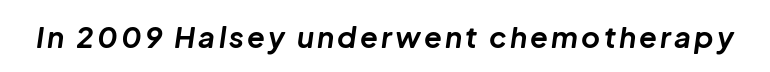
The image shows 29 px bold type, italic (leaning right); set not underlined; low stroke contrast and a medium x-height.
